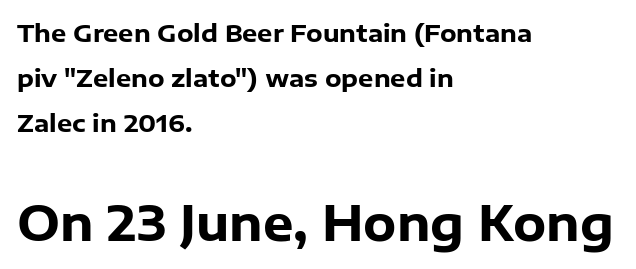
The typeface chosen for these lines omits serifs. You could not count columns in this text — the font is proportionally spaced. The letters sit at their default tracking, neither squeezed nor spread. Small over large — that's the arrangement of the two blocks here. Characters remain perfectly vertical along every line.
